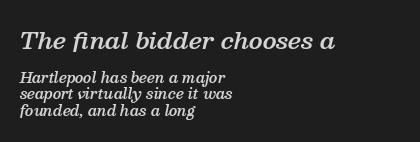
{"italic": "yes", "lean": "right", "slant_degrees": 13, "bold": "semi", "underline": "no", "align": "left", "line_spacing_ratio": 1.16, "letter_spacing": "normal", "letter_spacing_em": 0.0, "larger_block": "first", "size_ratio": 1.64, "glyph_px": 23}
